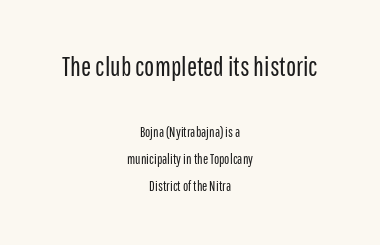
The image shows 27 px text type, upright; set centered, loose line spacing (1.92x), normal letter spacing, not underlined; the first (top) block is 1.93x larger.
